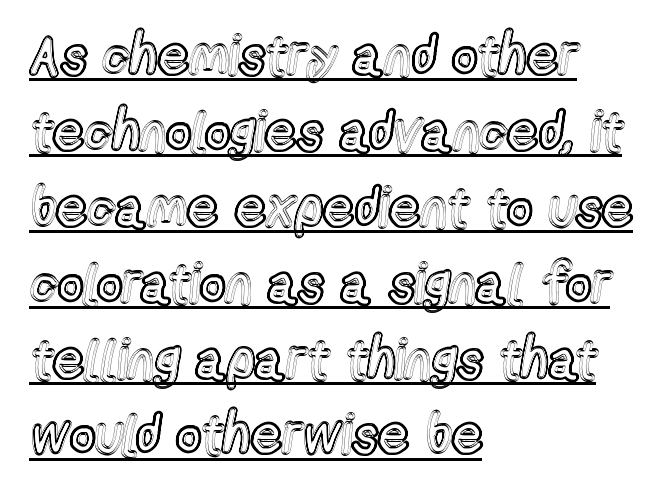
Q: Is the text italic (slanted)? A: Yes.
Q: Is the text underlined? A: Yes.
Q: How is the paragraph aligned? A: Left-aligned.
Q: Is the spacing between letters normal or unusually wide? A: Normal.
Q: Is the spacing between lines tight, normal or loose? A: Normal.
Q: Width (condensed, normal, or wide)? A: Condensed.
Q: x-height? A: Medium.
Q: Monospaced? A: No.
